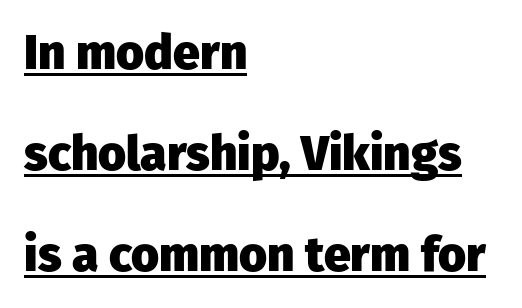
{"serif": "no", "italic": "no", "bold": "yes", "weight": "heavy", "width": "normal", "stroke_contrast": "low", "x_height": "medium", "monospaced": "no", "underline": "yes", "align": "left", "line_spacing": "loose", "line_spacing_ratio": 2.1, "letter_spacing": "normal", "letter_spacing_em": 0.0, "glyph_px": 48}
